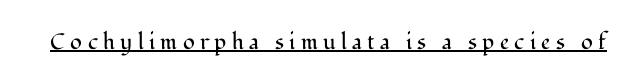
Honestly, the letter spacing is so wide it's the main thing you notice. Bold? No — there's no thickening of the strokes. Quick note: not italic, upright. This is underlined copy, the kind a proofreader might mark for attention.
